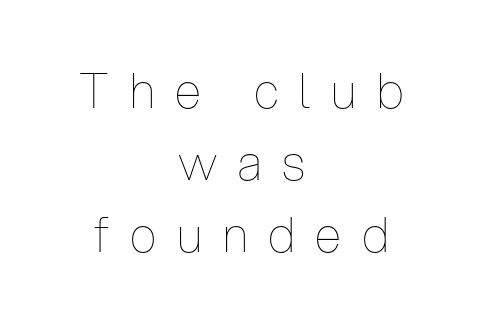
{"italic": "no", "bold": "no", "weight": "thin", "width": "condensed", "stroke_contrast": "low", "x_height": "medium", "monospaced": "no", "underline": "no", "align": "center", "line_spacing": "normal", "line_spacing_ratio": 1.5, "letter_spacing": "wide", "letter_spacing_em": 0.43, "glyph_px": 48}
